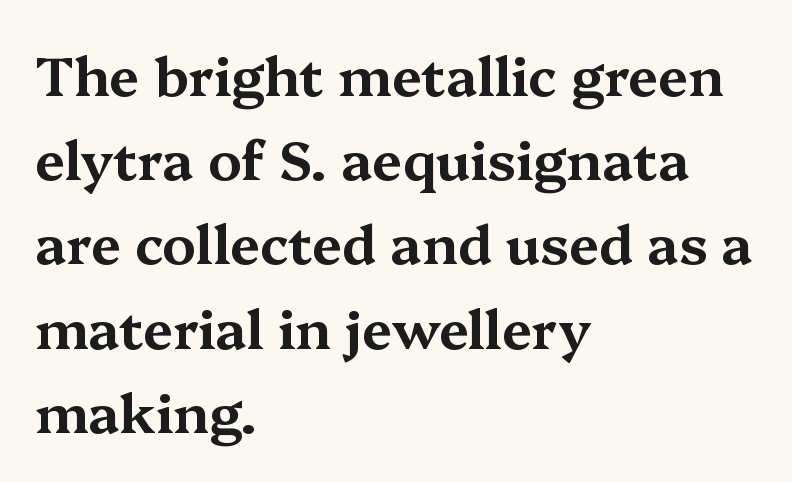
Q: Is the text italic (slanted)? A: No, it is upright.
Q: Is the typeface a serif or a sans-serif typeface? A: Serif.
Q: Is the text underlined? A: No.
Q: How is the paragraph aligned? A: Left-aligned.
Q: Is the spacing between letters normal or unusually wide? A: Normal.
Q: Is the spacing between lines tight, normal or loose? A: Normal.
Q: Width (condensed, normal, or wide)? A: Wide.
Q: Stroke contrast? A: Medium.
Q: x-height? A: Medium.
Q: Monospaced? A: No.
